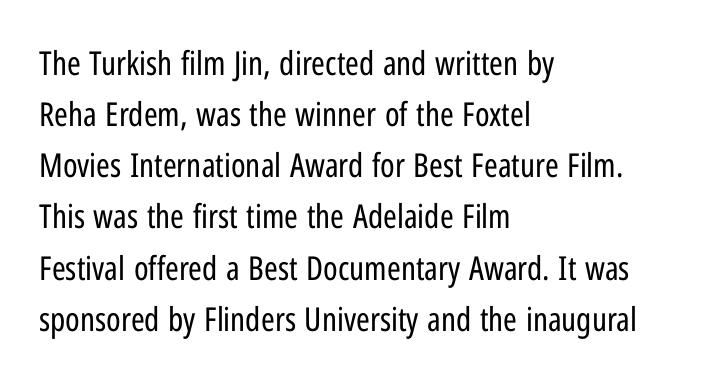
The designer left line spacing at the default. The specimen reads as upright at a glance. The passage shown is not bold in any degree. These lines are rendered in a variable-pitch font.
